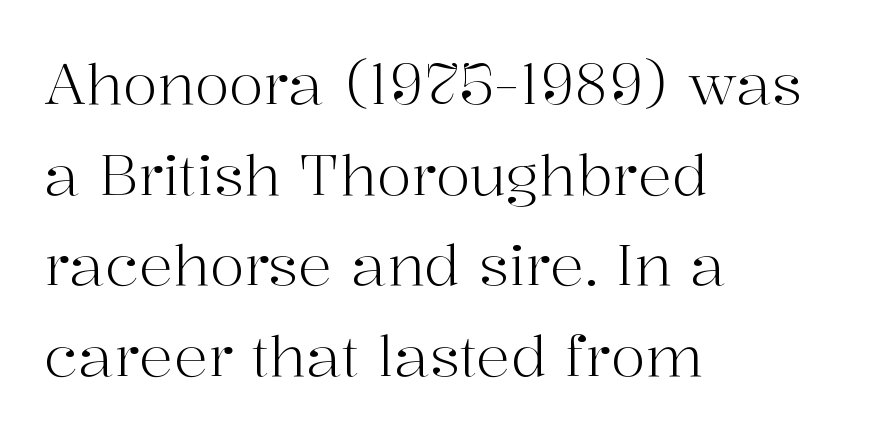
The letterforms sit shoulder to shoulder at normal distance. Vertical strokes here are truly vertical. This sample has the flowing, uneven cadence of proportional lettering. Where is the straight margin? On the left. The area under the type is left untouched. The letterforms sit at book weight or below.
